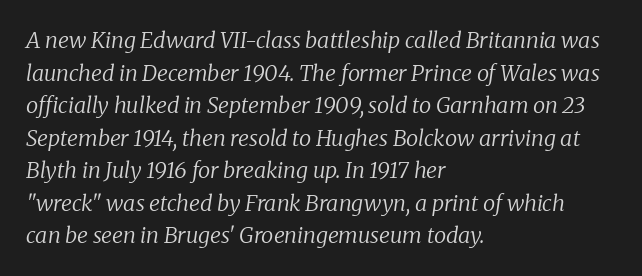
The image shows 22 px text type, italic (leaning right); set left-aligned, normal line spacing (1.48x), normal letter spacing, not underlined.
